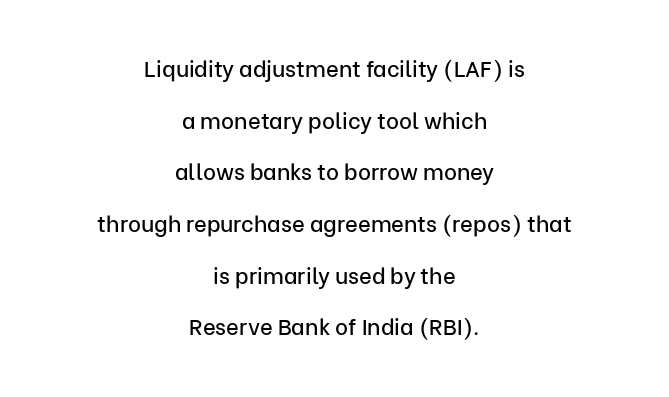
Inter-character spacing is left at the font's built-in metrics. It's the straight-up-and-down kind of type. Airy leading. Neither beginnings nor endings align; midpoints do. The gap between lines stays unmarked.
